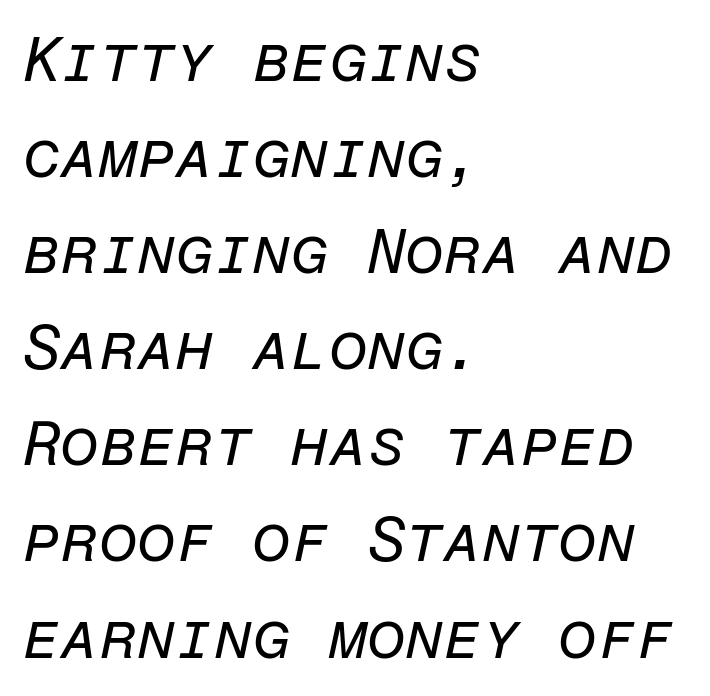
The image shows 62 px regular-weight type, italic (leaning right), monospaced; set left-aligned, normal line spacing (1.55x), normal letter spacing, not underlined; low stroke contrast and a medium x-height.
